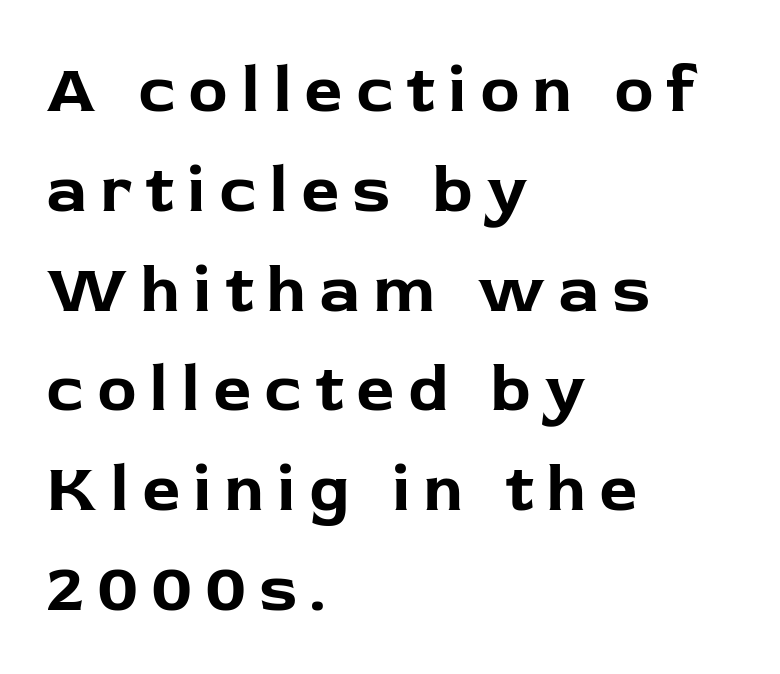
The image shows 67 px bold sans-serif type, upright; set left-aligned, normal line spacing (1.49x), not underlined; low stroke contrast and a medium x-height.
